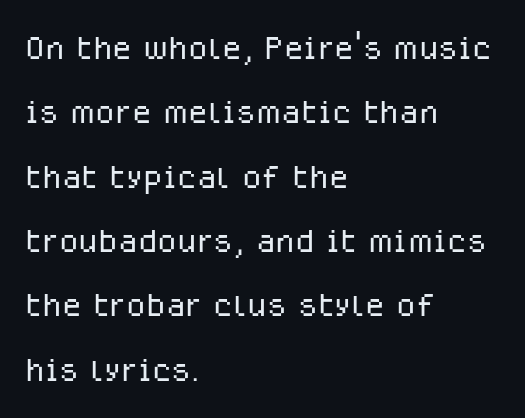
The leading is moderate, giving the passage an even texture. Short and long lines alike share a common starting point at left. Each letter's strokes conclude bluntly, with no projecting serifs. The specimen reads as upright at a glance.
